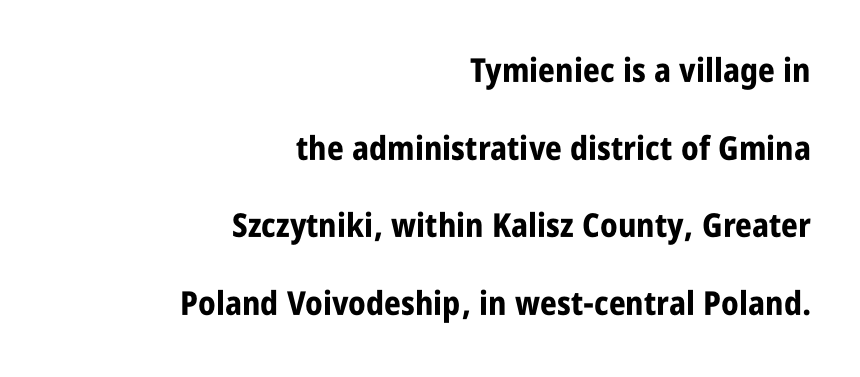
To sum up the face: it is a sans, with no serifs. Is the letter spacing exaggerated? No — it looks like the ordinary default. Line spacing here is loose. Think of a printed novel: that variable character pitch is what you see here. A dark, heavy texture on the line: the type is bold.
